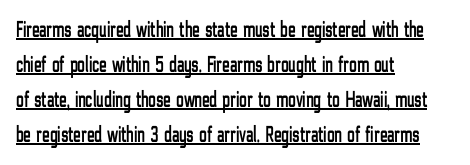
Q: Is the text italic (slanted)? A: No, it is upright.
Q: Is the text underlined? A: Yes.
Q: How is the paragraph aligned? A: Left-aligned.
Q: Is the spacing between letters normal or unusually wide? A: Normal.
Q: Is the spacing between lines tight, normal or loose? A: Normal.
